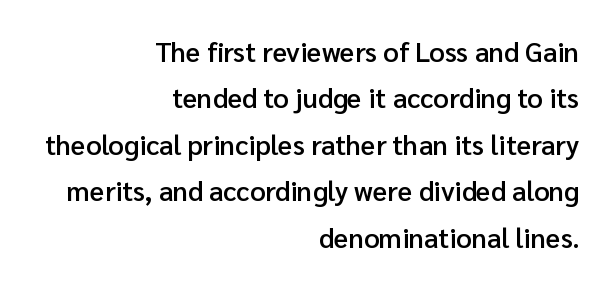
The image shows 27 px text type, upright; set right-aligned, line spacing 1.72x, normal letter spacing, not underlined.
